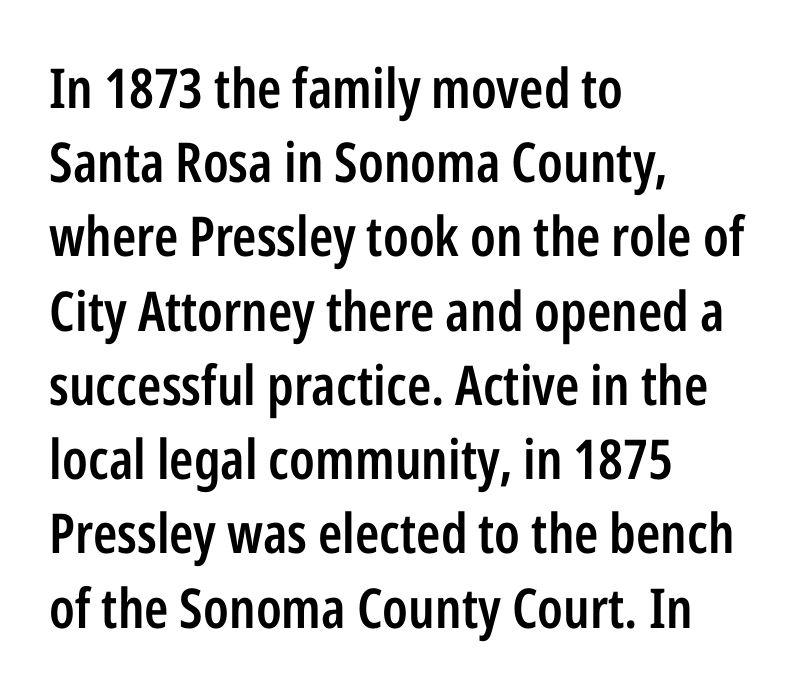
{"serif": "no", "italic": "no", "bold": "semi", "weight": "semibold", "width": "condensed", "stroke_contrast": "low", "x_height": "medium", "monospaced": "no", "underline": "no", "align": "left", "line_spacing": "normal", "line_spacing_ratio": 1.35, "letter_spacing": "normal", "letter_spacing_em": 0.0, "glyph_px": 55}
